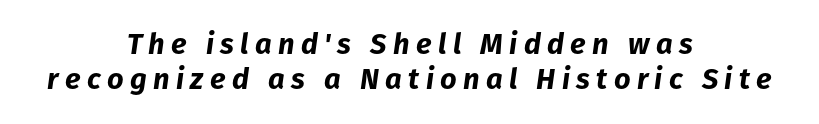
The image shows 29 px bold type, italic (leaning right); set centered, line spacing 1.21x, unusually wide letter spacing (+0.22 em), not underlined; low stroke contrast and a medium x-height.
